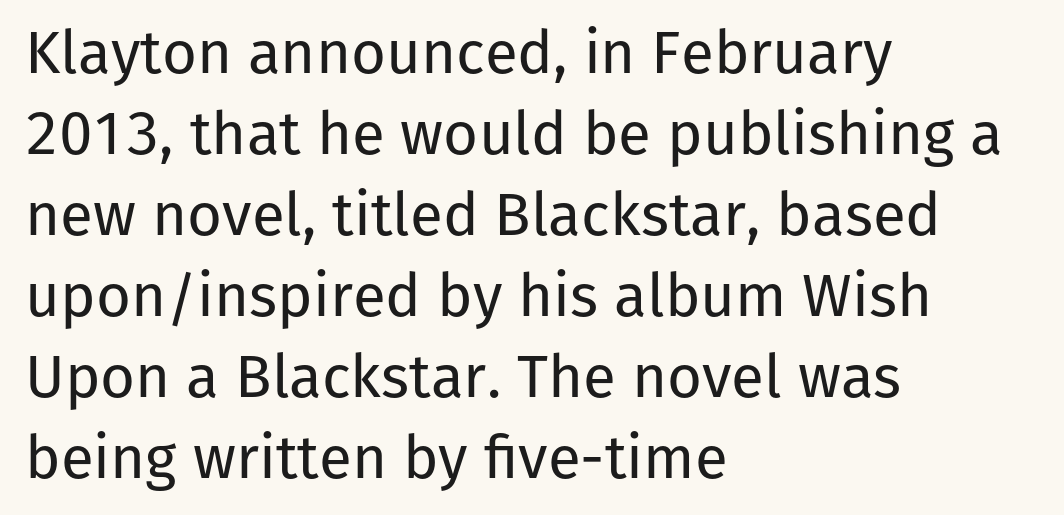
The image shows 60 px regular-weight sans-serif type, upright; set left-aligned, normal line spacing (1.35x), normal letter spacing, not underlined; low stroke contrast and a medium x-height.
